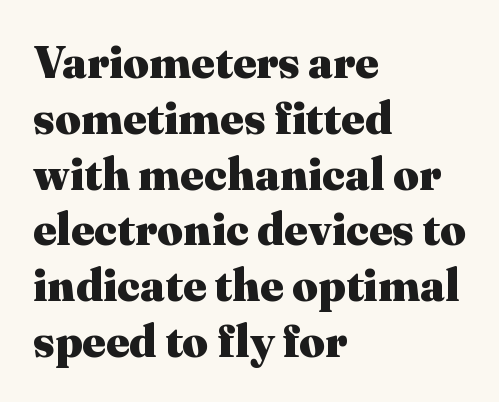
Q: Is the text bold? A: Yes.
Q: Is the text italic (slanted)? A: No, it is upright.
Q: Is the typeface a serif or a sans-serif typeface? A: Serif.
Q: Is the text underlined? A: No.
Q: How is the paragraph aligned? A: Left-aligned.
Q: Is the spacing between letters normal or unusually wide? A: Normal.
Q: Width (condensed, normal, or wide)? A: Normal.
Q: Stroke contrast? A: Medium.
Q: x-height? A: Medium.
Q: Monospaced? A: No.
